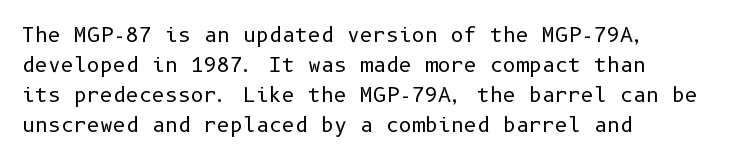
The face looks like a standard text weight, possibly lighter. A normal amount of white space separates one row of letters from the next. Line beginnings align vertically; line endings do not. The horizontal fit of the characters is conventional and even. The passage shown is not underscored anywhere.
